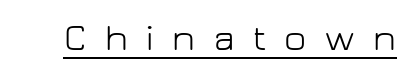
The image shows 38 px light sans-serif type, upright; set unusually wide letter spacing (+0.49 em), underlined; low stroke contrast and a medium x-height.
